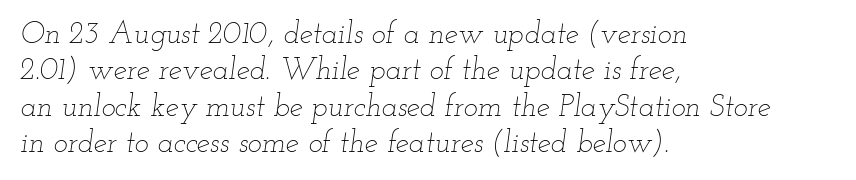
The image shows 30 px thin, wide type, italic (leaning right); set left-aligned, line spacing 1.21x, normal letter spacing, not underlined; low stroke contrast and a small x-height.
